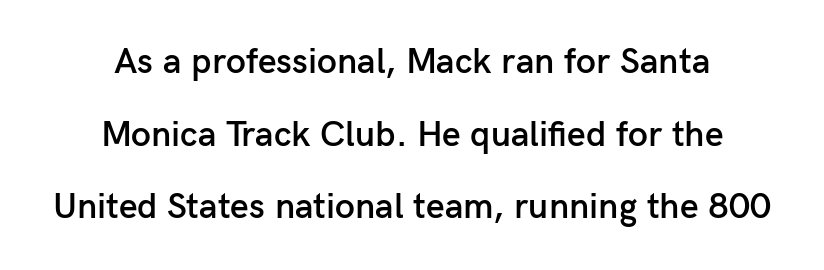
{"serif": "no", "italic": "no", "bold": "semi", "weight": "semibold", "width": "normal", "stroke_contrast": "low", "x_height": "medium", "monospaced": "no", "underline": "no", "align": "center", "line_spacing": "loose", "line_spacing_ratio": 2.02, "letter_spacing": "normal", "letter_spacing_em": 0.0, "glyph_px": 36}
